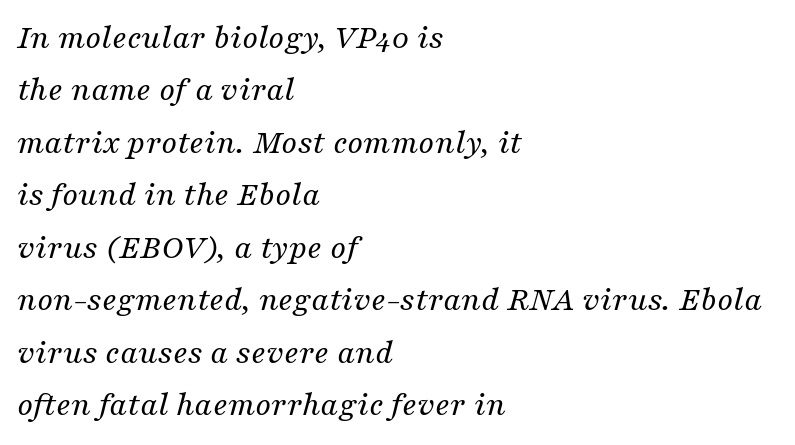
Q: Is the text bold? A: No.
Q: Is the text italic (slanted)? A: Yes, it leans right by about 16 degrees.
Q: Is the typeface a serif or a sans-serif typeface? A: Serif.
Q: Is the text underlined? A: No.
Q: How is the paragraph aligned? A: Left-aligned.
Q: Is the spacing between letters normal or unusually wide? A: Normal.
Q: Is the spacing between lines tight, normal or loose? A: Normal.
Q: Width (condensed, normal, or wide)? A: Normal.
Q: Stroke contrast? A: Medium.
Q: x-height? A: Medium.
Q: Monospaced? A: No.
